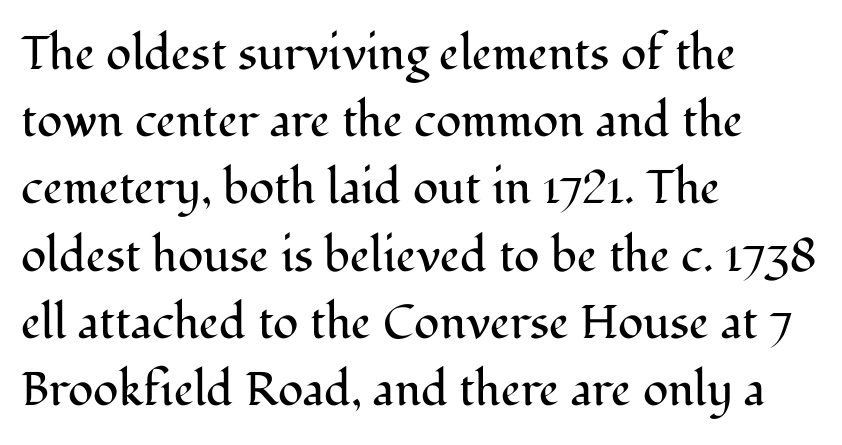
Q: Is the text bold? A: No.
Q: Is the text italic (slanted)? A: No, it is upright.
Q: Is the typeface a serif or a sans-serif typeface? A: Serif.
Q: Is the text underlined? A: No.
Q: How is the paragraph aligned? A: Left-aligned.
Q: Is the spacing between letters normal or unusually wide? A: Normal.
Q: Is the spacing between lines tight, normal or loose? A: Normal.
Q: Width (condensed, normal, or wide)? A: Normal.
Q: Stroke contrast? A: Medium.
Q: x-height? A: Medium.
Q: Monospaced? A: No.
